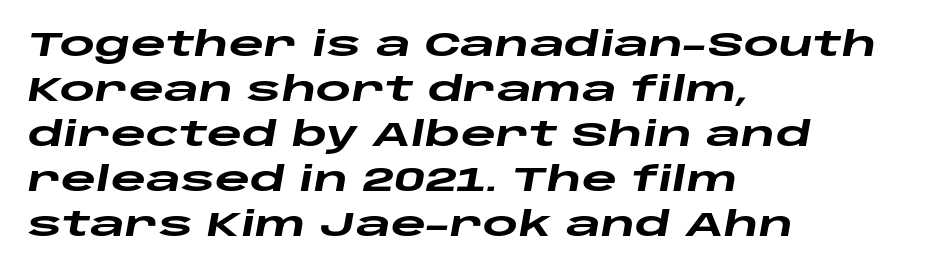
Q: Is the text bold? A: Yes.
Q: Is the text italic (slanted)? A: Yes, it leans right by about 10 degrees.
Q: Is the text underlined? A: No.
Q: How is the paragraph aligned? A: Left-aligned.
Q: Is the spacing between letters normal or unusually wide? A: Normal.
Q: Is the spacing between lines tight, normal or loose? A: Normal.
Q: Width (condensed, normal, or wide)? A: Wide.
Q: Stroke contrast? A: Low.
Q: x-height? A: Large.
Q: Monospaced? A: No.
